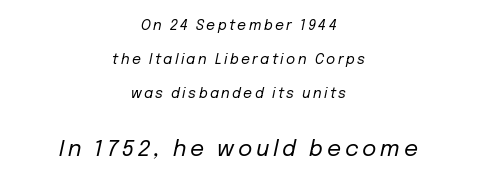
{"italic": "yes", "lean": "right", "slant_degrees": 12, "bold": "no", "underline": "no", "align": "center", "line_spacing": "loose", "line_spacing_ratio": 2.44, "larger_block": "second", "size_ratio": 1.57, "glyph_px": 22}
